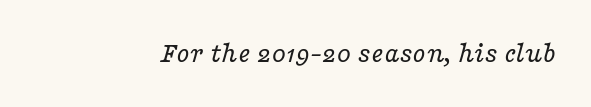
{"serif": "yes", "italic": "yes", "lean": "right", "slant_degrees": 16, "bold": "no", "weight": "regular", "width": "wide", "stroke_contrast": "low", "x_height": "medium", "monospaced": "no", "underline": "no", "letter_spacing": "normal", "letter_spacing_em": 0.0, "glyph_px": 30}
